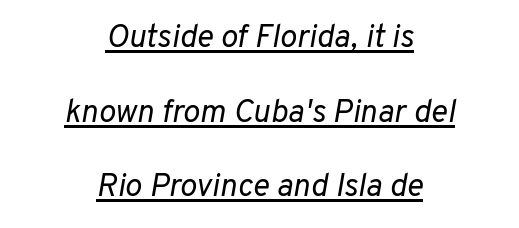
{"italic": "yes", "lean": "right", "slant_degrees": 10, "bold": "no", "weight": "regular", "width": "normal", "stroke_contrast": "low", "x_height": "medium", "monospaced": "no", "underline": "yes", "align": "center", "line_spacing": "loose", "line_spacing_ratio": 2.33, "letter_spacing": "normal", "letter_spacing_em": 0.0, "glyph_px": 32}
